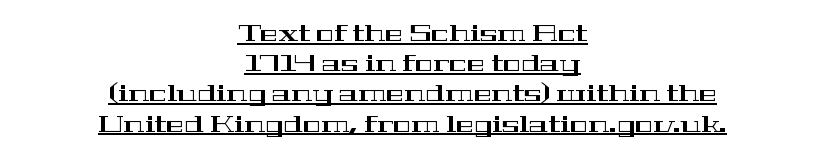
The image shows 24 px text type, upright; set centered, normal line spacing (1.26x), normal letter spacing, underlined.
